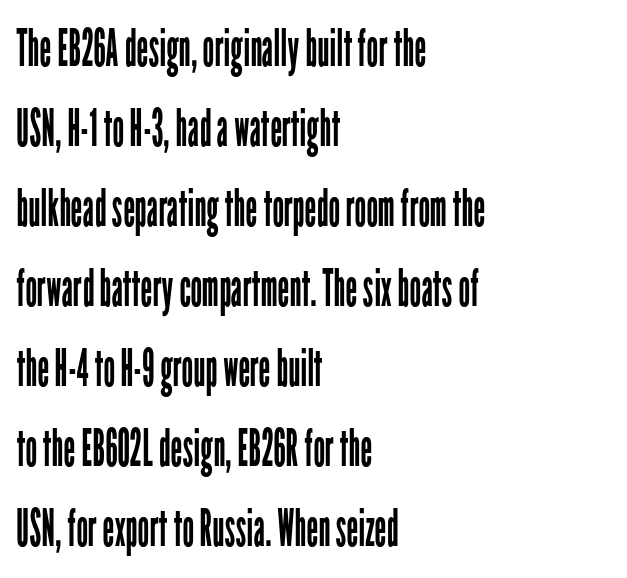
{"serif": "no", "italic": "no", "bold": "no", "weight": "regular", "width": "condensed", "stroke_contrast": "low", "x_height": "medium", "monospaced": "no", "underline": "no", "align": "left", "line_spacing": "normal", "line_spacing_ratio": 1.54, "letter_spacing": "normal", "letter_spacing_em": 0.0, "glyph_px": 52}
